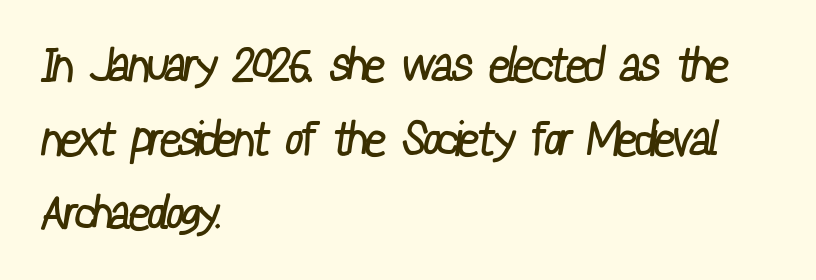
{"serif": "no", "bold": "no", "weight": "regular", "width": "condensed", "stroke_contrast": "low", "x_height": "medium", "monospaced": "no", "underline": "no", "align": "left", "line_spacing": "normal", "line_spacing_ratio": 1.57, "letter_spacing": "normal", "letter_spacing_em": 0.0, "glyph_px": 47}
